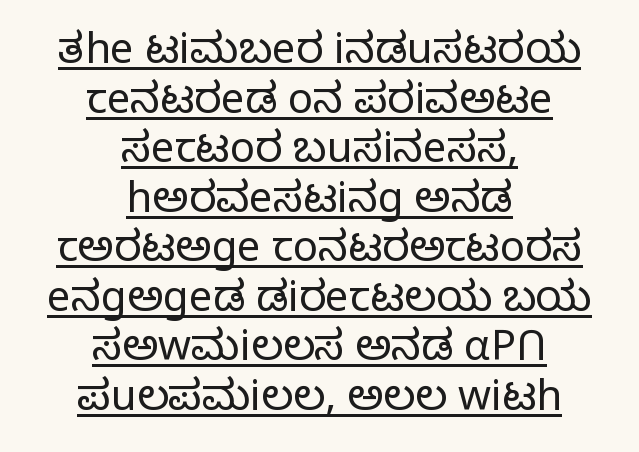
The image shows 42 px light sans-serif type, upright; set centered, line spacing 1.18x, normal letter spacing, underlined; low stroke contrast and a medium x-height.
